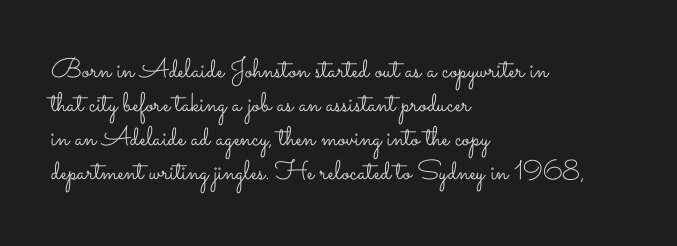
The image shows 27 px text type; set left-aligned, normal line spacing (1.26x), normal letter spacing, not underlined.
